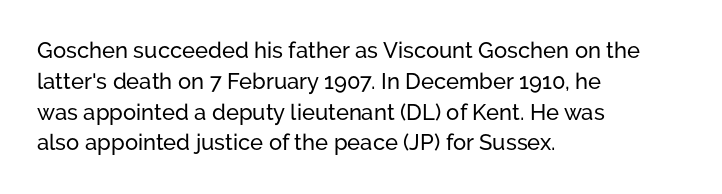
A classic flush-left, rag-right setting is used for this passage. Rendered with straight, roman letterforms. The rendering uses a moderate line-height, typical for paragraphs. In terms of letterspacing, this is plain default setting.
